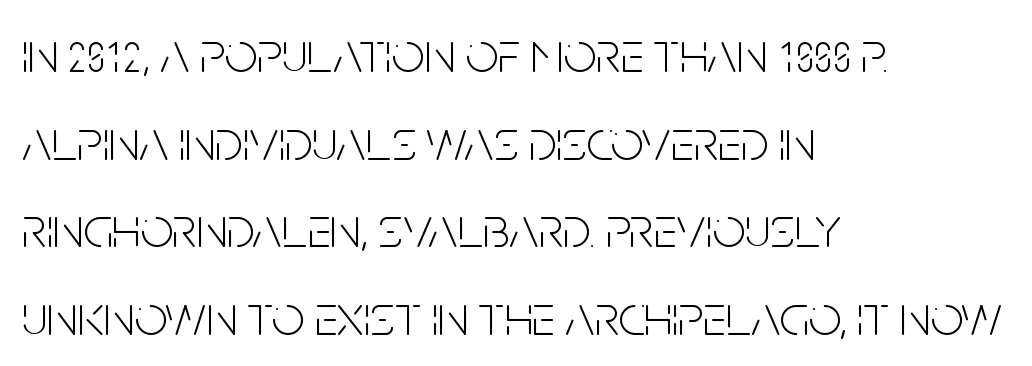
Character widths vary here, with narrow letters taking less room than wide ones. Italic? Not at all — the glyphs are vertical. Vertical stems look standard width or narrower in stroke. This sample uses plain, unmodified letter spacing.
